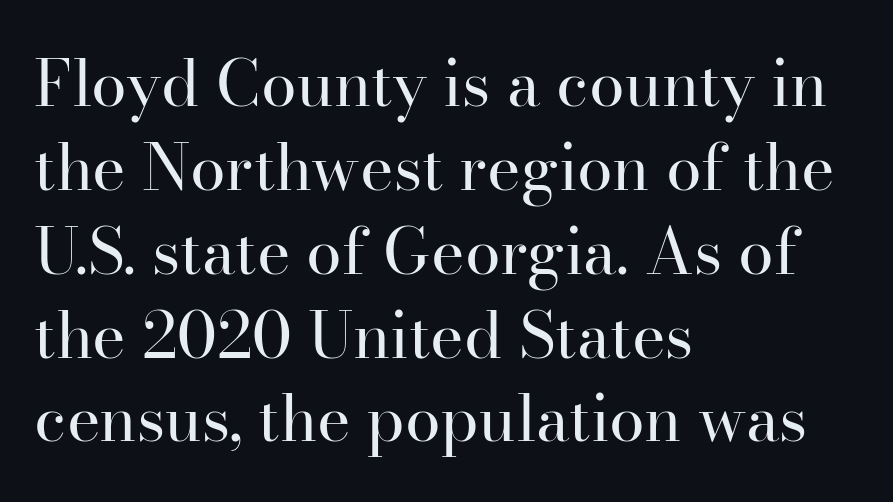
{"serif": "yes", "italic": "no", "bold": "no", "weight": "regular", "width": "normal", "stroke_contrast": "high", "x_height": "small", "monospaced": "no", "underline": "no", "align": "left", "line_spacing": "normal", "line_spacing_ratio": 1.31, "letter_spacing": "normal", "letter_spacing_em": 0.0, "glyph_px": 64}
